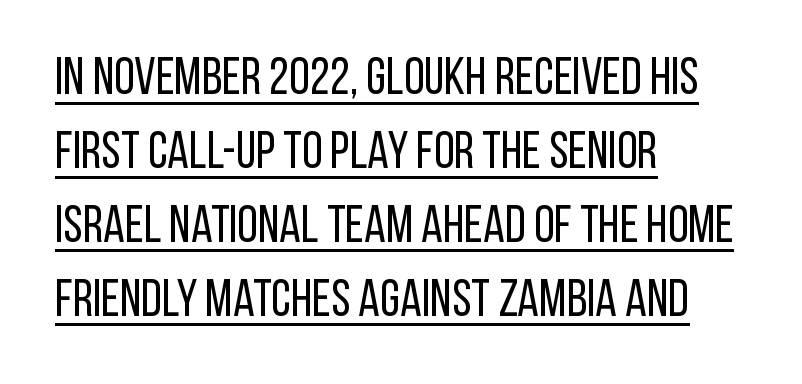
{"serif": "no", "italic": "no", "bold": "no", "weight": "regular", "width": "condensed", "stroke_contrast": "low", "x_height": "large", "monospaced": "no", "underline": "yes", "align": "left", "line_spacing": "normal", "line_spacing_ratio": 1.42, "letter_spacing": "normal", "letter_spacing_em": 0.0, "glyph_px": 52}
